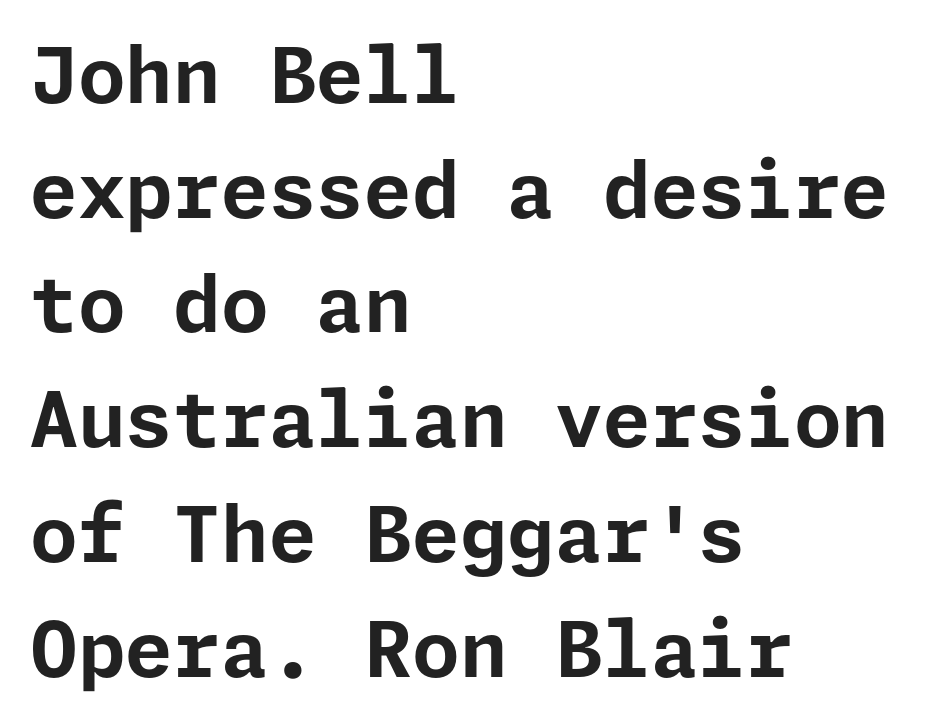
Q: Is the text bold? A: Yes.
Q: Is the text italic (slanted)? A: No, it is upright.
Q: Is the typeface a serif or a sans-serif typeface? A: Sans-serif.
Q: Is the text underlined? A: No.
Q: How is the paragraph aligned? A: Left-aligned.
Q: Is the spacing between letters normal or unusually wide? A: Normal.
Q: Is the spacing between lines tight, normal or loose? A: Normal.
Q: Width (condensed, normal, or wide)? A: Normal.
Q: Stroke contrast? A: Low.
Q: x-height? A: Medium.
